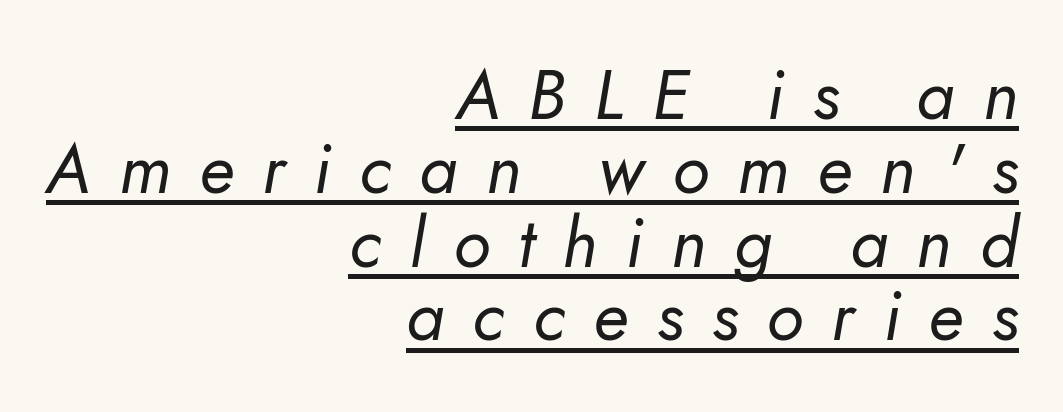
Q: Is the text bold? A: No.
Q: Is the typeface a serif or a sans-serif typeface? A: Sans-serif.
Q: Is the text underlined? A: Yes.
Q: How is the paragraph aligned? A: Right-aligned.
Q: Is the spacing between letters normal or unusually wide? A: Unusually wide.
Q: Is the spacing between lines tight, normal or loose? A: Tight.
Q: Width (condensed, normal, or wide)? A: Normal.
Q: Stroke contrast? A: Low.
Q: x-height? A: Small.
Q: Monospaced? A: No.
